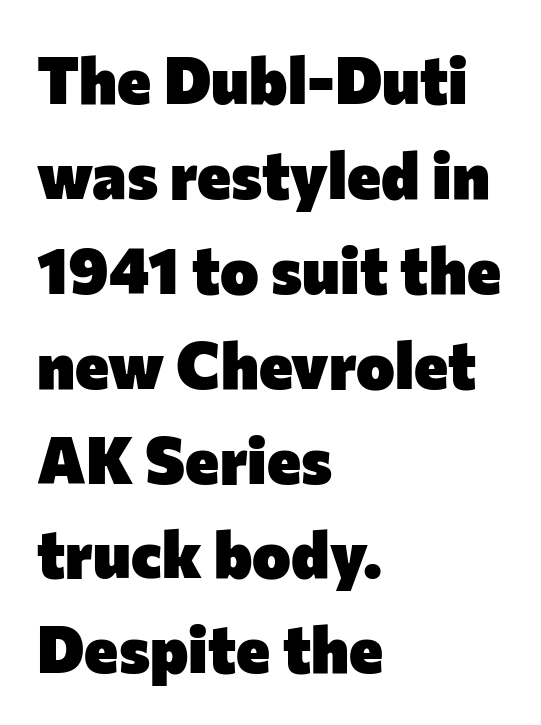
Observe the absence of serifs on each vertical stroke in this sample. Nobody drew a line under any word here. A typesetter would call this leading conventional body-copy spacing. The setting favours the left margin, as ordinary paragraphs usually do. Caption: standard tracking, unaltered.
